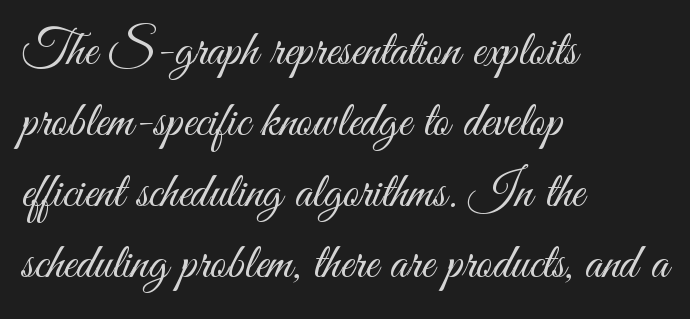
A bare baseline throughout the passage. Each line starts at the same left margin while the right side varies. Look at the bottom of the vertical strokes: they stop flat, with no serifs. The typeface has the unassuming heft of standard copy or less.
